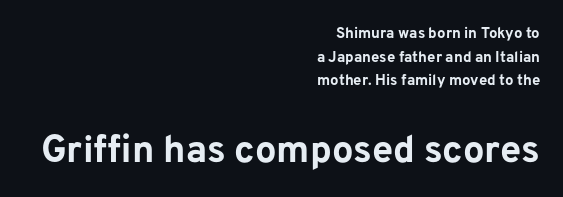
The image shows 38 px bold sans-serif type, upright; set right-aligned, normal line spacing (1.58x), normal letter spacing, not underlined; the second (bottom) block is 2.53x larger; low stroke contrast and a medium x-height.
